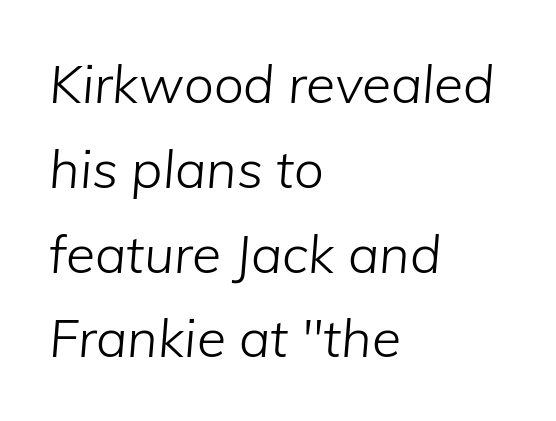
Yep, that's italic — everything's leaning. Horizontal bands of white between lines are of average thickness. The string is rendered with underlining switched off. Nothing heavy about these letters — not bold at all. Here the designer chose a conventional face with non-uniform glyph widths. Caption: standard tracking, unaltered.
